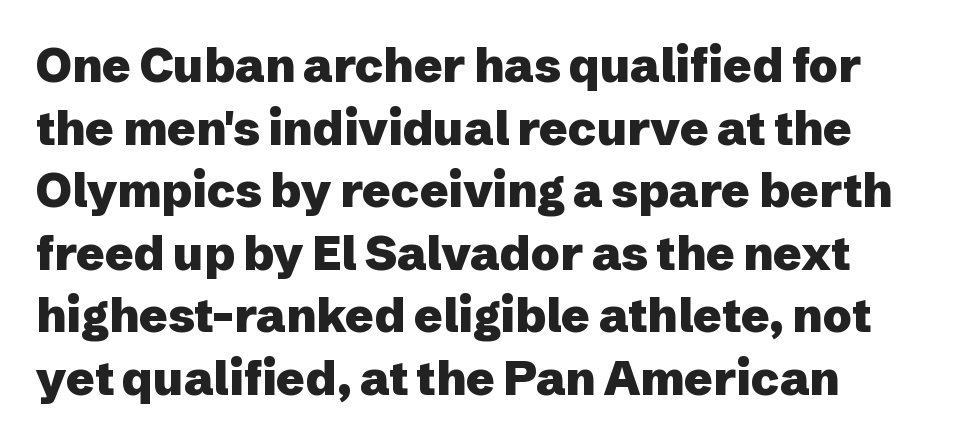
Each letter keeps its own natural width here, so spacing adapts to shape. The specimen omits any rule beneath the text block's lines. In terms of weight, the rendering is a true, heavy bold. This sample uses a sans-serif face. Horizontal alignment here is leftward, the default for most running prose. A typesetter would mark this as roman, not italic.
